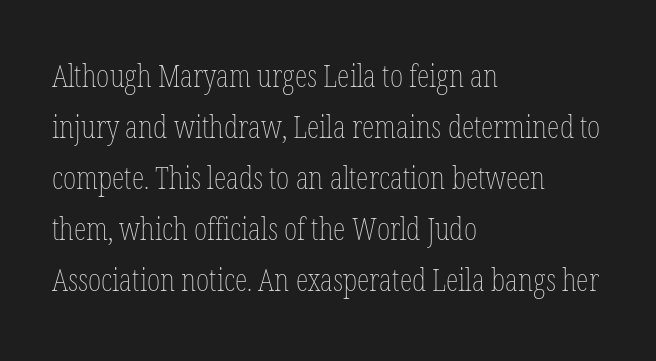
The image shows 32 px thin, condensed type, upright; set left-aligned, normal line spacing (1.59x), normal letter spacing, not underlined; low stroke contrast and a medium x-height.
